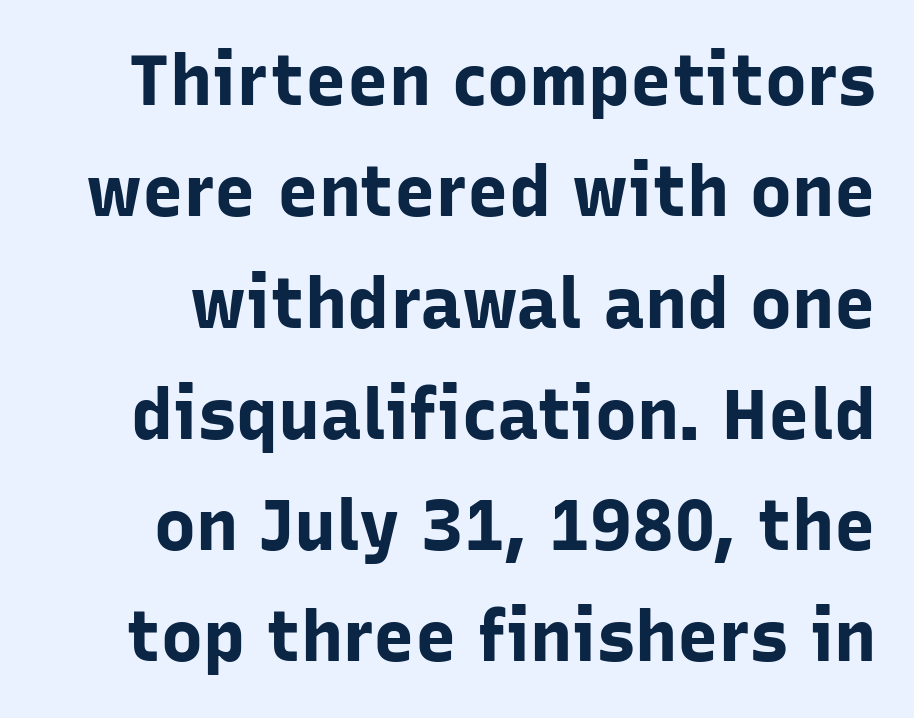
The image shows 70 px bold sans-serif type, upright; set normal line spacing (1.59x), normal letter spacing, not underlined; low stroke contrast and a medium x-height.
